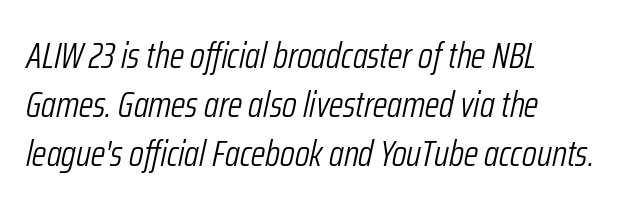
The image shows 37 px light, condensed type, italic (leaning right); set left-aligned, normal line spacing (1.33x), normal letter spacing, not underlined; low stroke contrast and a medium x-height.
